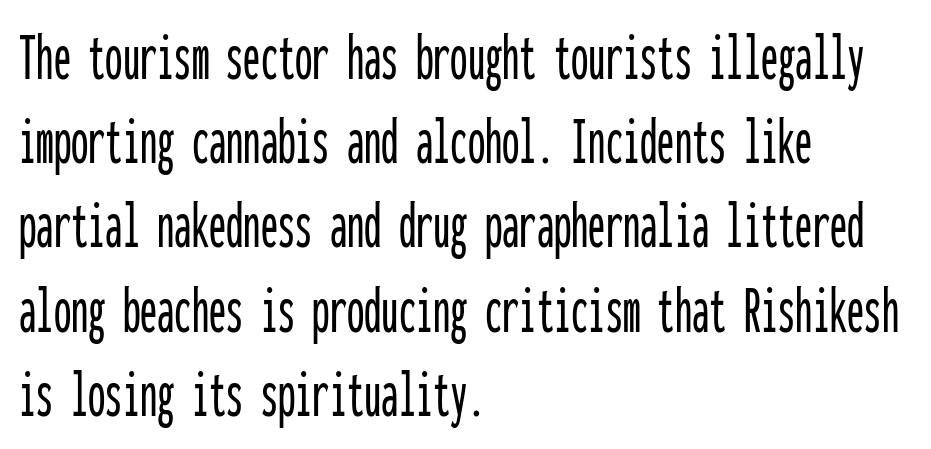
The font family rendered here belongs to the sans-serif group. The letters stand upright; this is a roman face. Short and long lines alike share a common starting point at left. Each letter, wide or thin by design, is forced into the same width here. You could call the tracking neutral — neither tight nor loose. Lines of text with bare space underneath.
